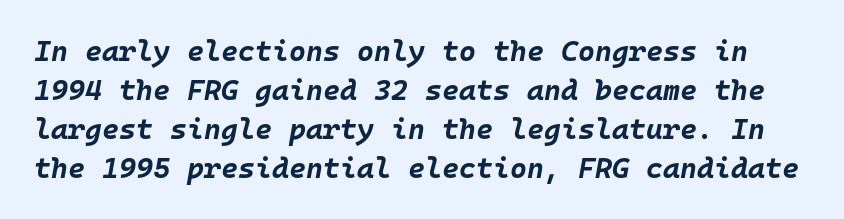
The typesetting leans heavy: a genuine bold. Would a proofreader flag this as italicized? Yes. The passage shown is typed in a monospace face where columns stay perfectly aligned. Tracking value appears to be zero — textbook default spacing. Interline gaps are of average width in this sample.
